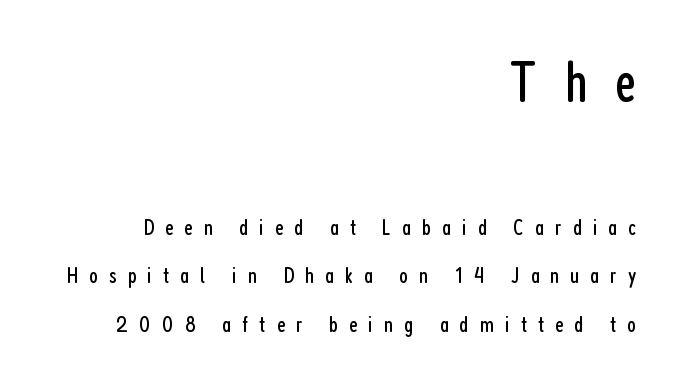
The type is letterspaced generously, with wide tracking. Regarding serifs, this sample does without them. Quick note: not italic, upright. The ragged edge is on the left, which tells us the setting is flush right.
